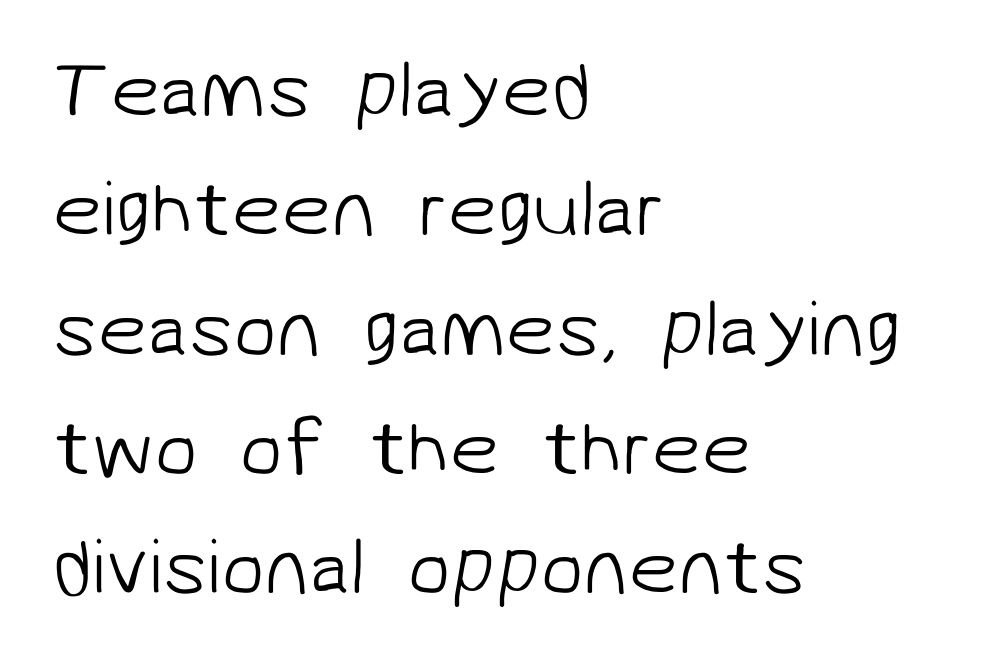
Regarding serifs, this sample does without them. No extra tracking has been applied to these lines. The passage shown stacks its lines at a standard gap. Each line starts at the same left margin while the right side varies. The space beneath each line is pristine and unruled.
